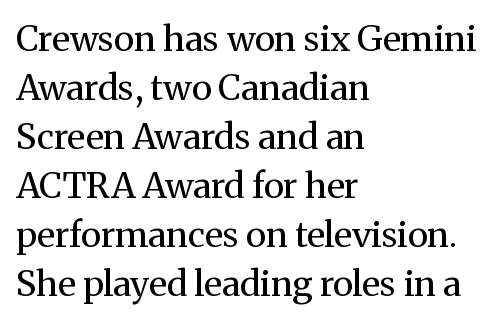
Q: Is the text bold? A: No.
Q: Is the text italic (slanted)? A: No, it is upright.
Q: Is the typeface a serif or a sans-serif typeface? A: Serif.
Q: Is the text underlined? A: No.
Q: How is the paragraph aligned? A: Left-aligned.
Q: Is the spacing between letters normal or unusually wide? A: Normal.
Q: Is the spacing between lines tight, normal or loose? A: Normal.
Q: Width (condensed, normal, or wide)? A: Normal.
Q: Stroke contrast? A: Medium.
Q: x-height? A: Medium.
Q: Monospaced? A: No.
